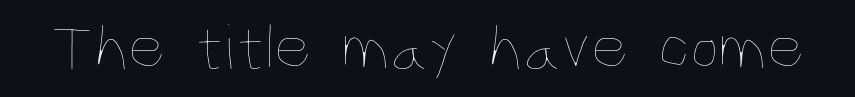
Q: Is the text bold? A: No.
Q: Is the text italic (slanted)? A: No, it is upright.
Q: Is the text underlined? A: No.
Q: Is the spacing between letters normal or unusually wide? A: Normal.
Q: Width (condensed, normal, or wide)? A: Condensed.
Q: Stroke contrast? A: Low.
Q: x-height? A: Large.
Q: Monospaced? A: No.
